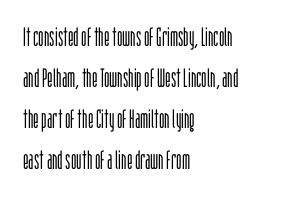
The words here are not underlined. Unbolded letterforms with no extra heft. Quick note: interline space is typical. These lines stack with their left ends in a neat column. Ordinary non-slanted type is in use. Here the glyphs are tracked normally, forming tight word shapes.
